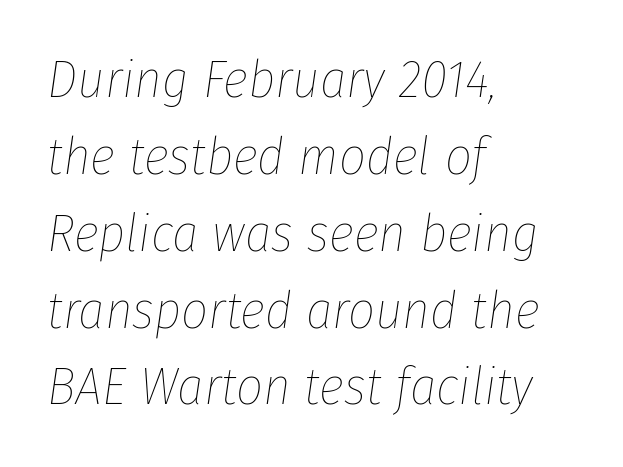
{"italic": "yes", "lean": "right", "slant_degrees": 8, "bold": "no", "weight": "thin", "width": "condensed", "stroke_contrast": "low", "x_height": "medium", "monospaced": "no", "underline": "no", "align": "left", "line_spacing": "normal", "line_spacing_ratio": 1.45, "letter_spacing": "normal", "letter_spacing_em": 0.0, "glyph_px": 53}
